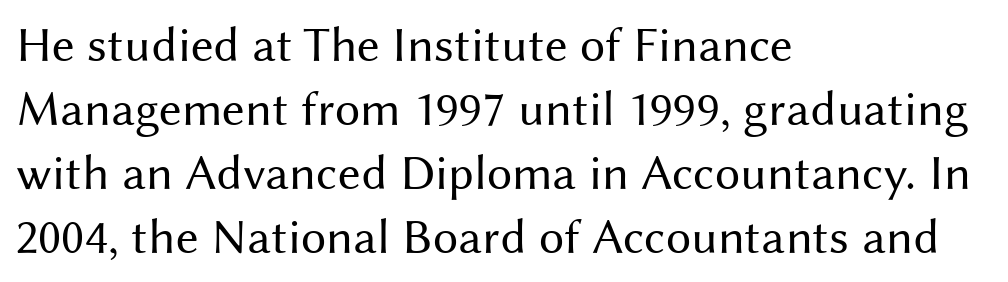
{"serif": "no", "italic": "no", "bold": "no", "weight": "regular", "width": "normal", "stroke_contrast": "medium", "x_height": "medium", "monospaced": "no", "underline": "no", "align": "left", "line_spacing": "normal", "line_spacing_ratio": 1.28, "letter_spacing": "normal", "letter_spacing_em": 0.0, "glyph_px": 50}
